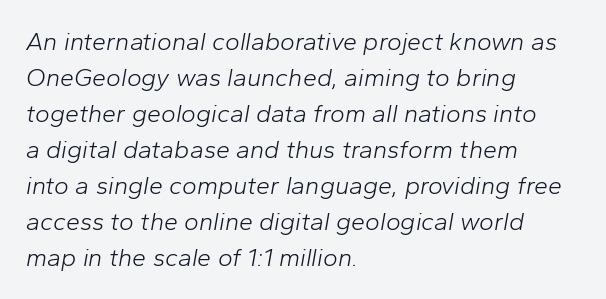
The image shows 25 px text type, italic (leaning right); set left-aligned, normal line spacing (1.44x), normal letter spacing, not underlined.
